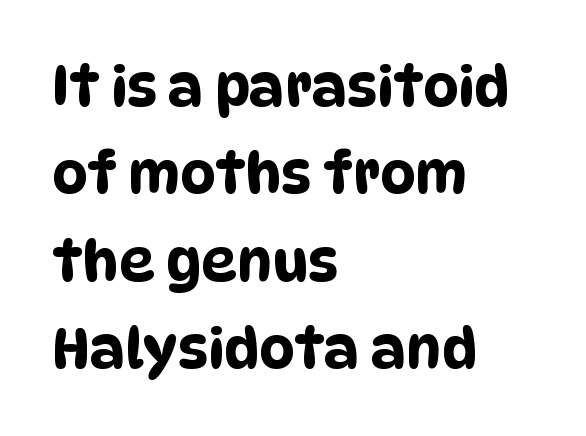
The image shows 56 px condensed sans-serif type; set left-aligned, normal line spacing (1.56x), normal letter spacing, not underlined; low stroke contrast and a large x-height.
